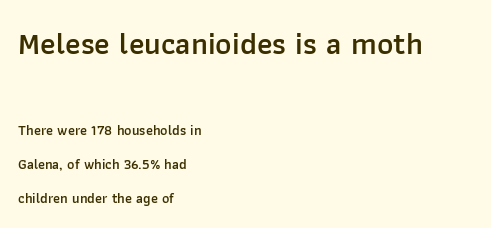
Q: Is the text bold? A: Semi-bold.
Q: Is the text italic (slanted)? A: No, it is upright.
Q: Is the typeface a serif or a sans-serif typeface? A: Sans-serif.
Q: Is the text underlined? A: No.
Q: How is the paragraph aligned? A: Left-aligned.
Q: Is the spacing between letters normal or unusually wide? A: Normal.
Q: Is the spacing between lines tight, normal or loose? A: Loose.
Q: Which block of text is set in a larger size, the first (top) or the second (bottom)? A: The first (top) one.
Q: Width (condensed, normal, or wide)? A: Normal.
Q: Stroke contrast? A: Low.
Q: x-height? A: Medium.
Q: Monospaced? A: No.
